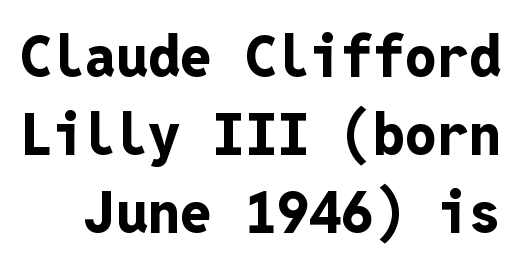
{"serif": "no", "italic": "no", "bold": "yes", "weight": "bold", "width": "normal", "stroke_contrast": "low", "x_height": "medium", "monospaced": "yes", "underline": "no", "line_spacing": "normal", "line_spacing_ratio": 1.37, "letter_spacing": "normal", "letter_spacing_em": 0.0, "glyph_px": 57}
